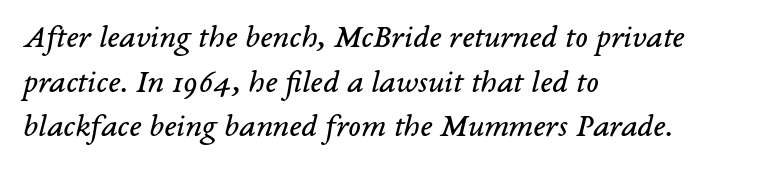
Q: Is the text bold? A: No.
Q: Is the text italic (slanted)? A: Yes, it leans right by about 14 degrees.
Q: Is the typeface a serif or a sans-serif typeface? A: Serif.
Q: Is the text underlined? A: No.
Q: How is the paragraph aligned? A: Left-aligned.
Q: Is the spacing between letters normal or unusually wide? A: Normal.
Q: Is the spacing between lines tight, normal or loose? A: Normal.
Q: Width (condensed, normal, or wide)? A: Normal.
Q: Stroke contrast? A: Low.
Q: x-height? A: Medium.
Q: Monospaced? A: No.
